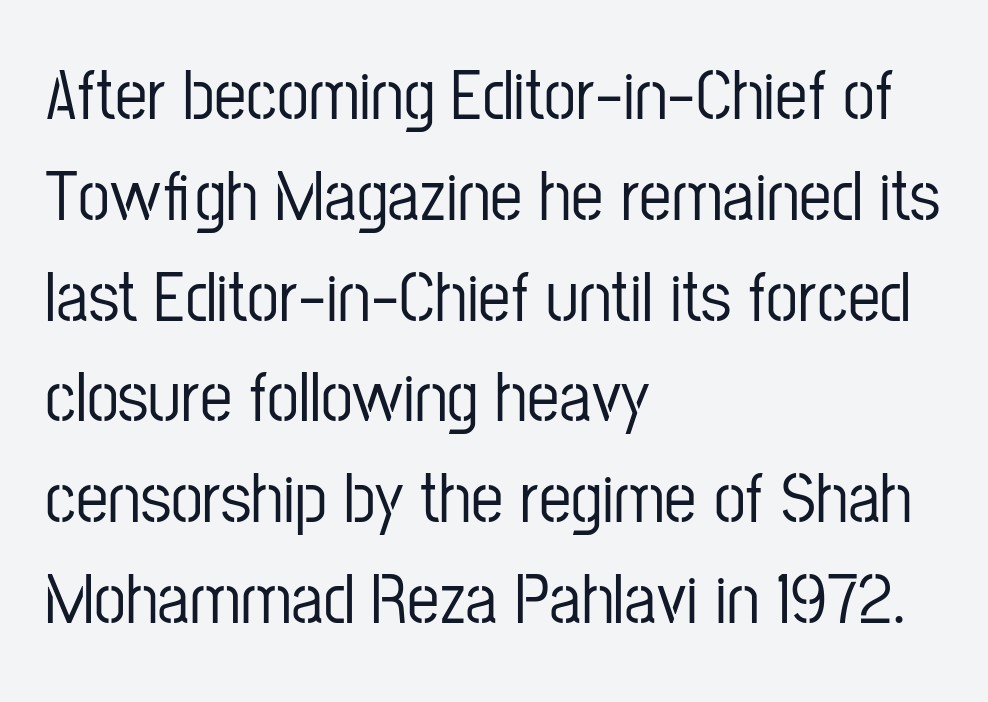
Underline: absent. This sample has the flowing, uneven cadence of proportional lettering. A normal amount of white space separates one row of letters from the next. No extra tracking has been applied to these lines. Do the letters lean? They stand straight.
